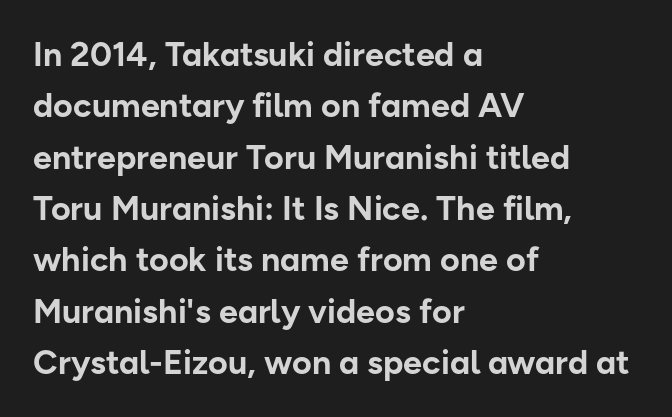
Q: Is the text bold? A: Yes.
Q: Is the text italic (slanted)? A: No, it is upright.
Q: Is the typeface a serif or a sans-serif typeface? A: Sans-serif.
Q: Is the text underlined? A: No.
Q: How is the paragraph aligned? A: Left-aligned.
Q: Is the spacing between letters normal or unusually wide? A: Normal.
Q: Is the spacing between lines tight, normal or loose? A: Normal.
Q: Width (condensed, normal, or wide)? A: Normal.
Q: Stroke contrast? A: Low.
Q: x-height? A: Medium.
Q: Monospaced? A: No.
